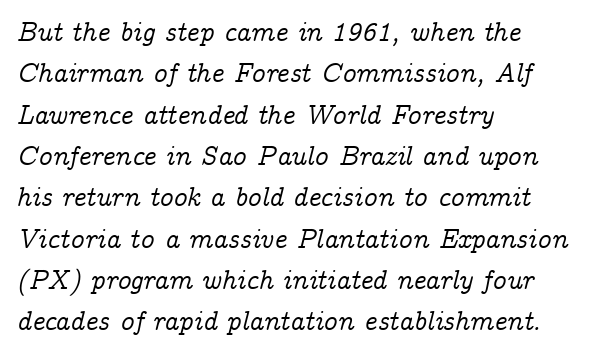
{"italic": "yes", "lean": "right", "slant_degrees": 14, "underline": "no", "align": "left", "line_spacing": "normal", "line_spacing_ratio": 1.53, "letter_spacing": "normal", "letter_spacing_em": 0.0, "glyph_px": 27}
